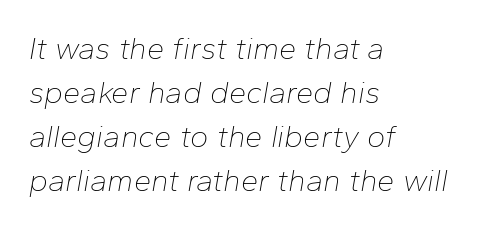
The image shows 31 px thin type, italic (leaning right); set left-aligned, normal line spacing (1.42x), normal letter spacing, not underlined; low stroke contrast and a medium x-height.
